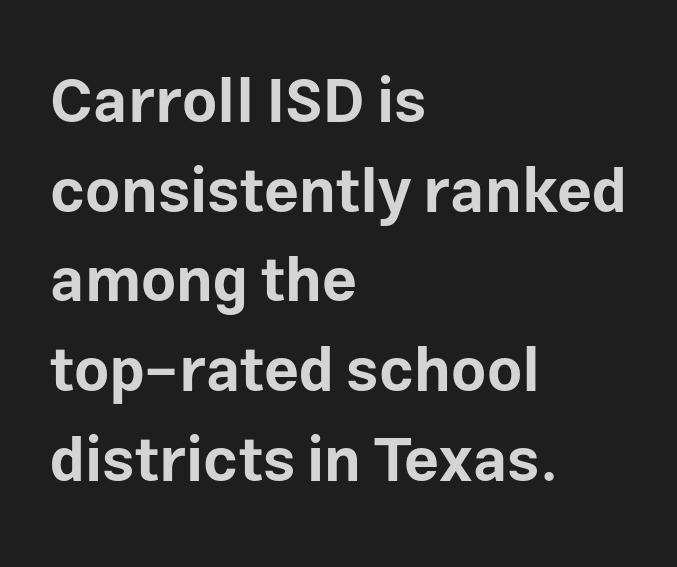
The rendering uses a bold face; every stroke is thick and dark. Spacing verdict: proportional, widths tailored to each character. Evenly set lines give the paragraph a standard silhouette. Tracking value appears to be zero — textbook default spacing.
